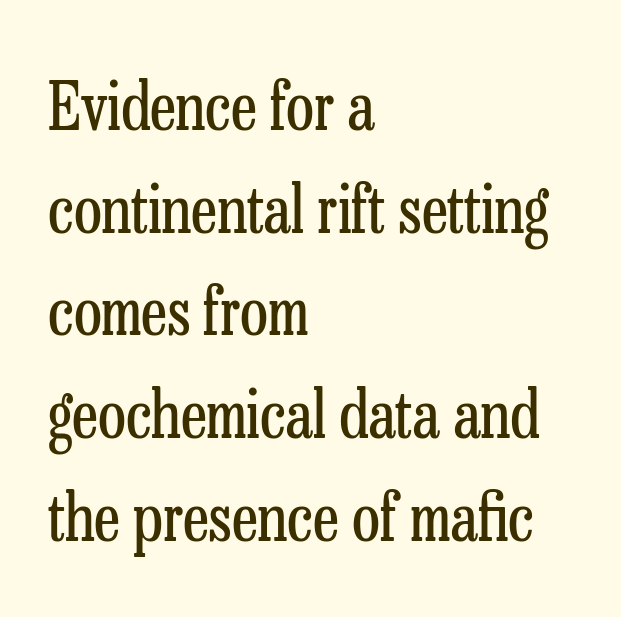
The image shows 65 px regular-weight, condensed serif type, upright; set left-aligned, normal line spacing (1.58x), normal letter spacing, not underlined; low stroke contrast and a medium x-height.
